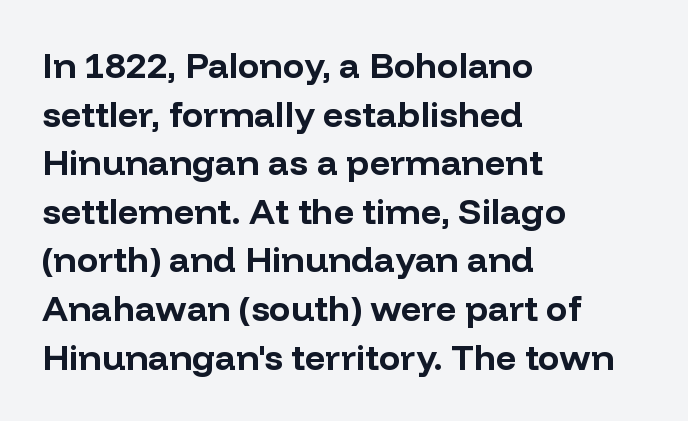
The rendering uses a bold face; every stroke is thick and dark. The passage shown is typed in a proportional face where columns would drift. The axis of the letterforms is exactly vertical. If you measured baseline to baseline, you'd find a middling distance. Reading down the block, your eye returns to a fixed left position each line.
